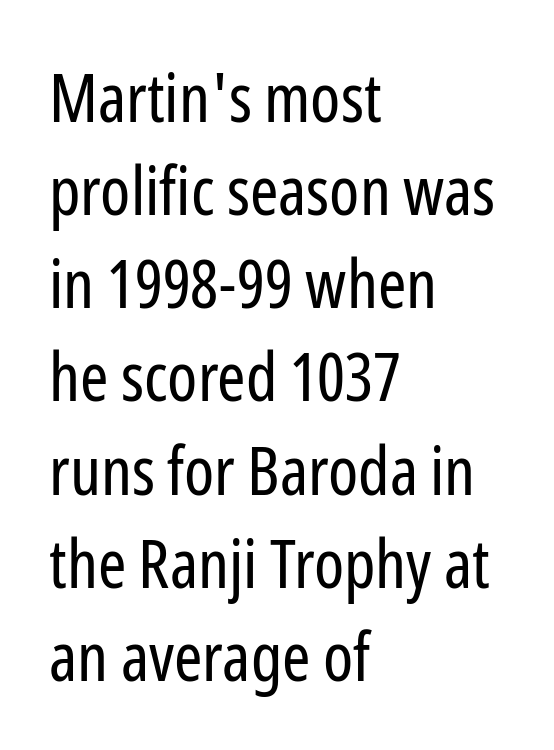
Honestly, the row spacing looks completely unremarkable. Anything drawn beneath the words? Only blank space. Are there feet on the stems? There aren't — it's a sans. Note the varied advance widths — an 'i' is clearly narrower than an 'm'. Quick note: not italic, upright.
